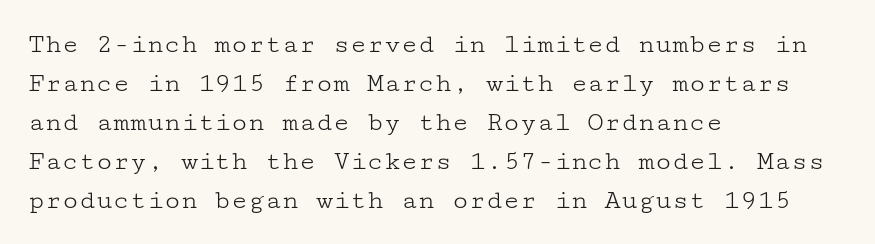
The image shows 28 px light, wide serif type, upright; set left-aligned, normal line spacing (1.39x), normal letter spacing, not underlined; low stroke contrast and a medium x-height.
